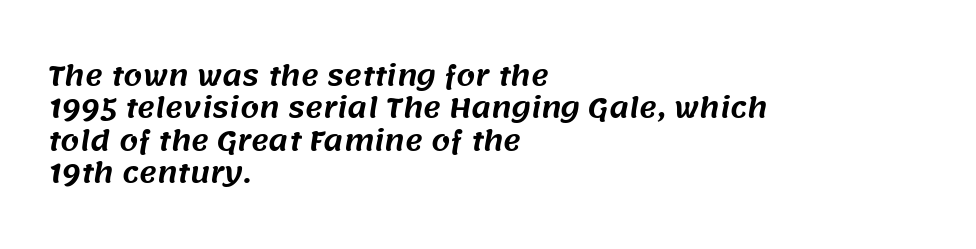
The image shows 27 px text type; set left-aligned, line spacing 1.2x, normal letter spacing, not underlined.
